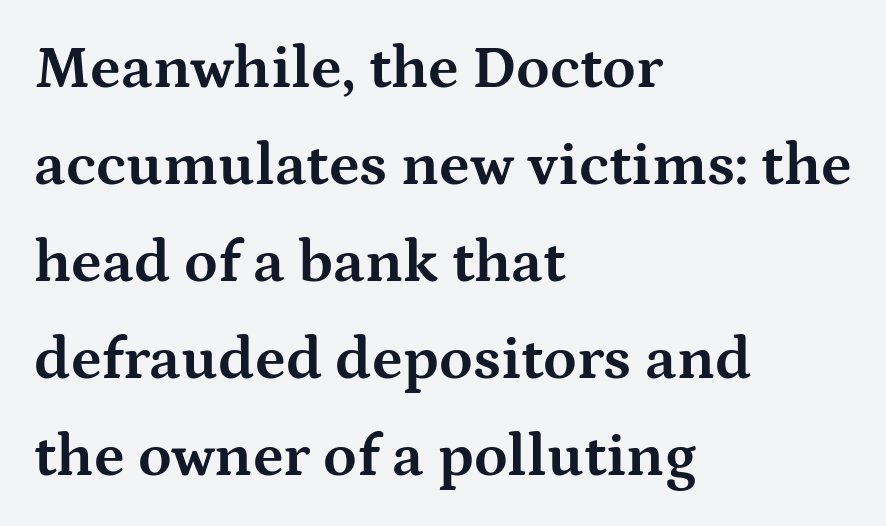
The image shows 61 px bold, wide serif type, upright; set left-aligned, normal line spacing (1.59x), normal letter spacing, not underlined; medium stroke contrast and a medium x-height.
